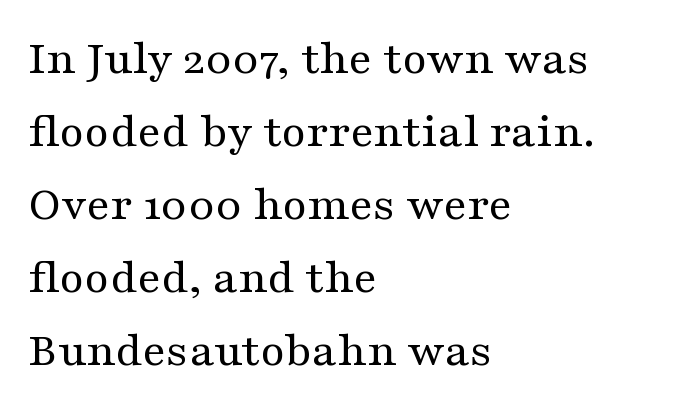
A quiet, ordinary-to-light weight characterises the typeface. Normally led — the rows are evenly, conventionally spaced. No italicization has been applied; the sample stays upright. Varying glyph widths throughout — classic text-font behaviour.
